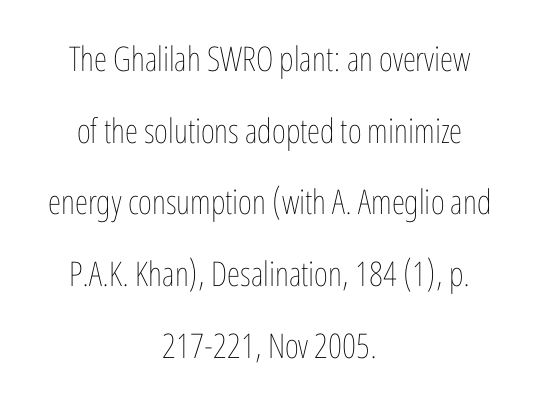
Each letter keeps its own natural width here, so spacing adapts to shape. If you drew a line through each stem, it would be perfectly vertical. The passage is arranged like a title page — every line centered. The gap between lines stays unmarked. Summary of weight: not heavy and not bold.
